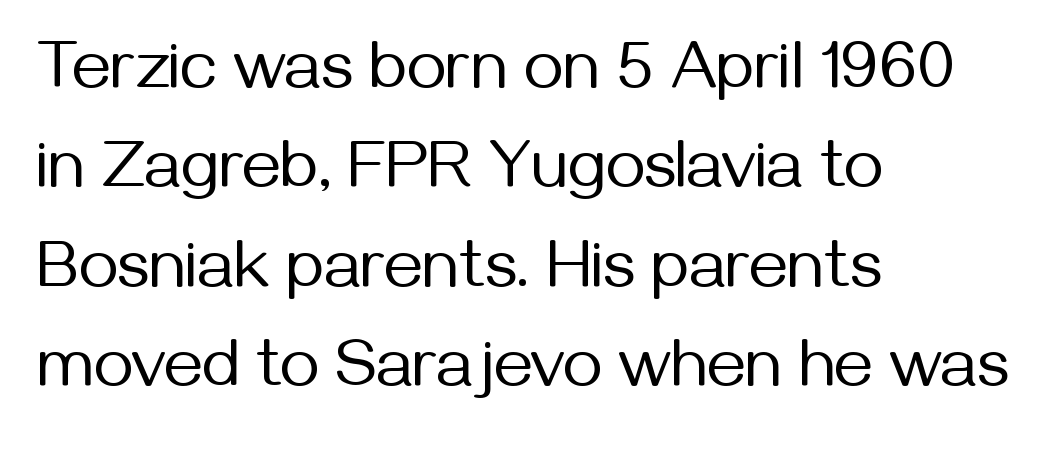
Q: Is the text bold? A: No.
Q: Is the text italic (slanted)? A: No, it is upright.
Q: Is the typeface a serif or a sans-serif typeface? A: Sans-serif.
Q: Is the text underlined? A: No.
Q: How is the paragraph aligned? A: Left-aligned.
Q: Is the spacing between letters normal or unusually wide? A: Normal.
Q: Is the spacing between lines tight, normal or loose? A: Normal.
Q: Width (condensed, normal, or wide)? A: Normal.
Q: Stroke contrast? A: Medium.
Q: x-height? A: Medium.
Q: Monospaced? A: No.
